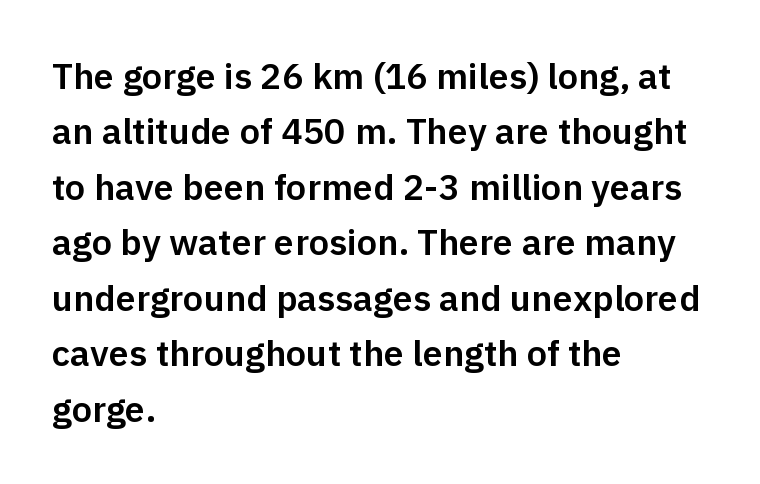
The image shows 36 px sans-serif type, upright; set left-aligned, normal line spacing (1.54x), normal letter spacing, not underlined; low stroke contrast and a medium x-height.
